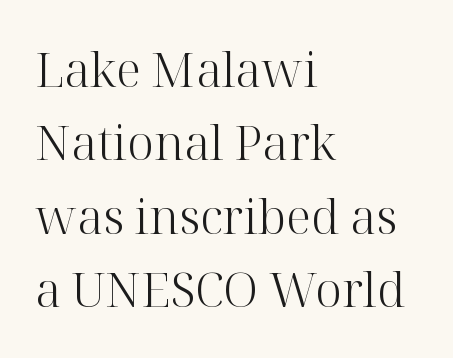
Q: Is the text bold? A: No.
Q: Is the text italic (slanted)? A: No, it is upright.
Q: Is the typeface a serif or a sans-serif typeface? A: Serif.
Q: Is the text underlined? A: No.
Q: How is the paragraph aligned? A: Left-aligned.
Q: Is the spacing between letters normal or unusually wide? A: Normal.
Q: Is the spacing between lines tight, normal or loose? A: Normal.
Q: Width (condensed, normal, or wide)? A: Normal.
Q: Stroke contrast? A: High.
Q: x-height? A: Medium.
Q: Monospaced? A: No.
